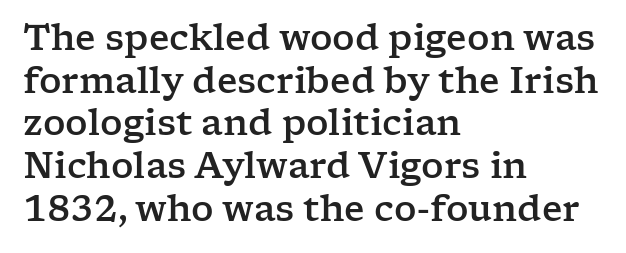
{"serif": "yes", "italic": "no", "width": "wide", "stroke_contrast": "low", "x_height": "medium", "monospaced": "no", "underline": "no", "align": "left", "line_spacing_ratio": 1.22, "letter_spacing": "normal", "letter_spacing_em": 0.0, "glyph_px": 35}
